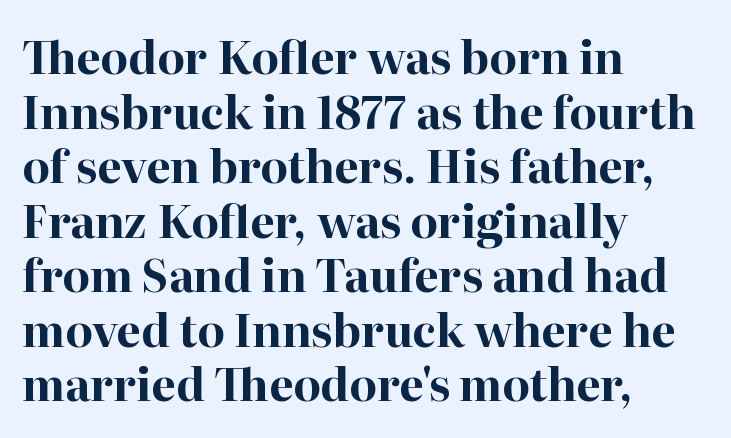
The horizontal fit of the characters is conventional and even. A roman cut, with each character standing at attention. This rendering uses left alignment, leaving the right contour irregular. Look at the stroke-to-counter ratio: heavy, a bold. Each letter's strokes conclude with small projecting serifs.
